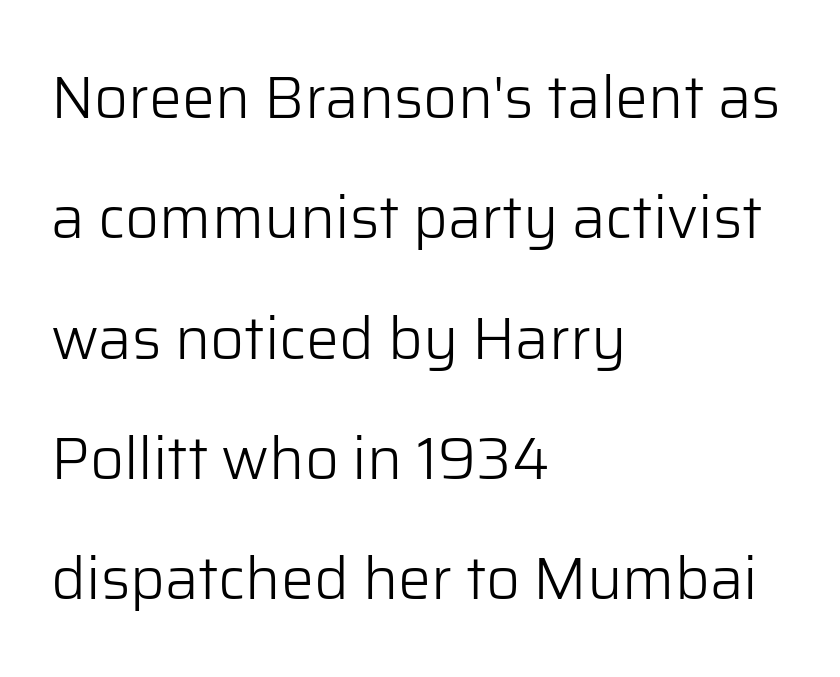
Horizontal bands of white between lines are thick stripes. The gaps between neighbouring characters are ordinary and unremarkable. Bold? No — there's no thickening of the strokes. Unlike a traditional serif, this face leaves its strokes unadorned. The zone under the glyphs is completely vacant. The font's upright variant was chosen for this text.
